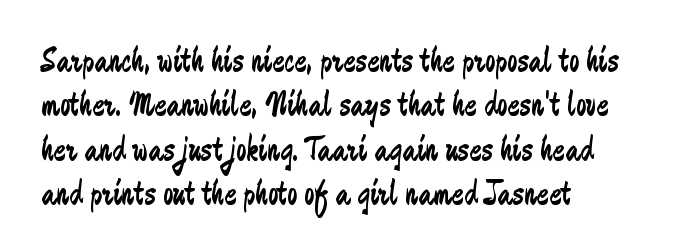
Q: Is the text bold? A: No.
Q: Is the text italic (slanted)? A: Yes.
Q: Is the typeface a serif or a sans-serif typeface? A: Sans-serif.
Q: Is the text underlined? A: No.
Q: How is the paragraph aligned? A: Left-aligned.
Q: Is the spacing between letters normal or unusually wide? A: Normal.
Q: Width (condensed, normal, or wide)? A: Condensed.
Q: Stroke contrast? A: Low.
Q: x-height? A: Medium.
Q: Monospaced? A: No.
